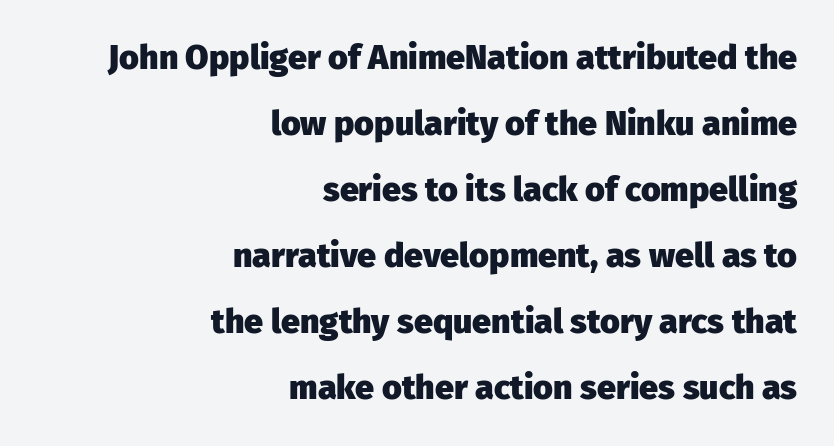
Caption: standard tracking, unaltered. Each line ends at the same right margin while the left side varies. Vertical strokes here are truly vertical. Spacing verdict: proportional, widths tailored to each character.
